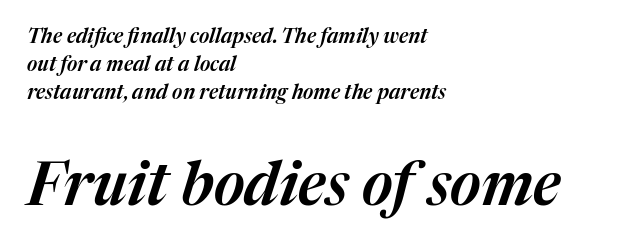
The face used here is proportionally spaced, like ordinary book or web type. The passage shown leans; its letterforms are oblique. There is no visible air inserted between adjacent glyphs. Two sizes are in play, and the larger belongs to the second block. The rows are spaced the way most documents space them. Lines of text with bare space underneath.
